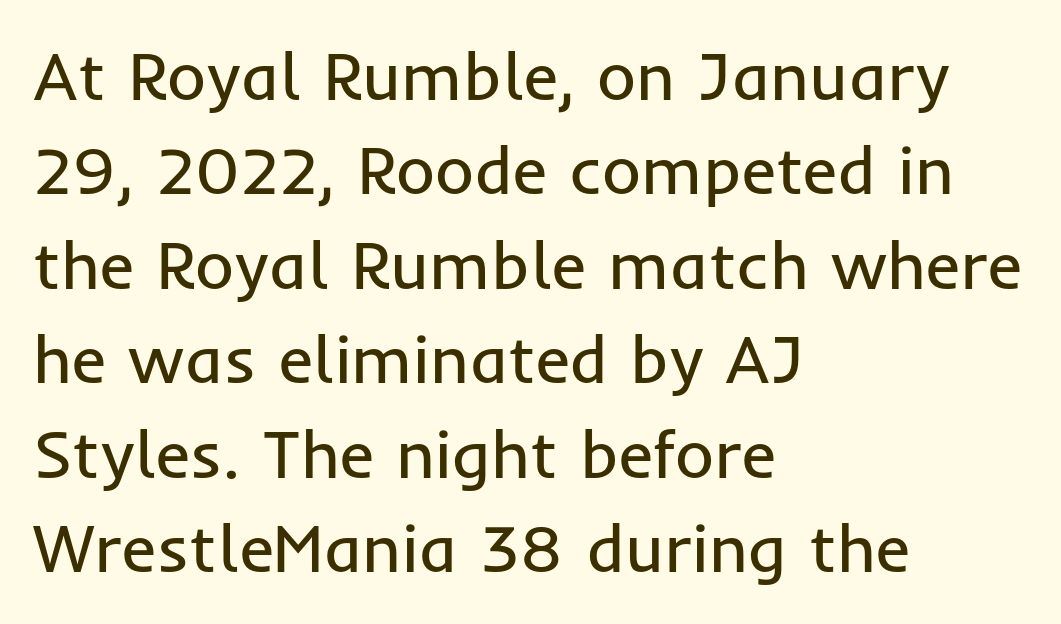
The passage shown is typed in a proportional face where columns would drift. Classification — sans serif. The string is rendered with underlining switched off. The lines in this sample share a left origin and differ only in where they stop. Horizontal bands of white between lines are of average thickness. Vertical strokes here are truly vertical.
